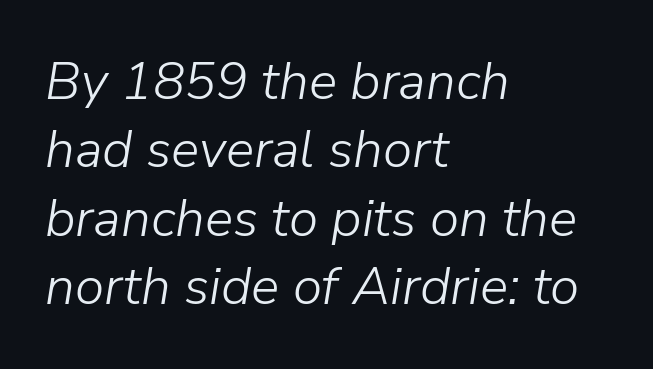
Q: Is the text bold? A: No.
Q: Is the text italic (slanted)? A: Yes, it leans right by about 9 degrees.
Q: Is the text underlined? A: No.
Q: How is the paragraph aligned? A: Left-aligned.
Q: Is the spacing between letters normal or unusually wide? A: Normal.
Q: Is the spacing between lines tight, normal or loose? A: Normal.
Q: Width (condensed, normal, or wide)? A: Normal.
Q: Stroke contrast? A: Low.
Q: x-height? A: Medium.
Q: Monospaced? A: No.
